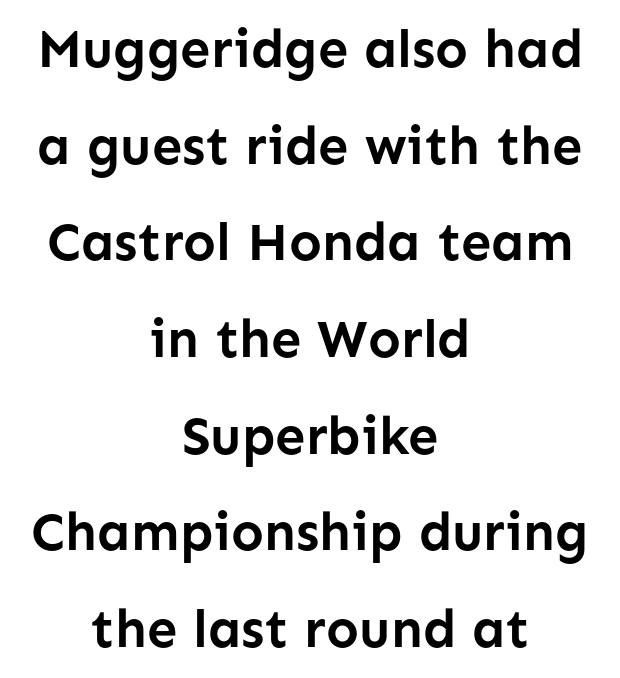
The foot of each line stays bare and open. Notice how the passage keeps no hard edge, just a central spine. Is this a sans? Yes — the strokes have no serifs. Its strokes are broad and dark, the hallmark of bold type. Do the letters lean? They stand straight.
